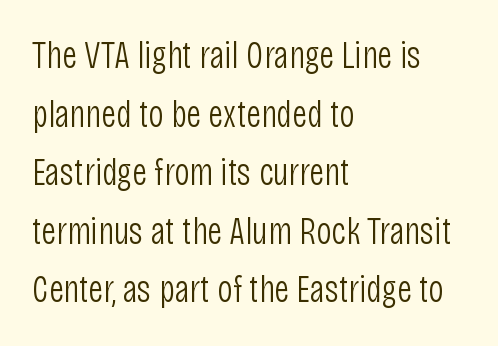
Q: Is the text bold? A: No.
Q: Is the text italic (slanted)? A: No, it is upright.
Q: Is the typeface a serif or a sans-serif typeface? A: Sans-serif.
Q: Is the text underlined? A: No.
Q: How is the paragraph aligned? A: Left-aligned.
Q: Is the spacing between letters normal or unusually wide? A: Normal.
Q: Is the spacing between lines tight, normal or loose? A: Normal.
Q: Width (condensed, normal, or wide)? A: Condensed.
Q: Stroke contrast? A: Low.
Q: x-height? A: Large.
Q: Monospaced? A: No.
